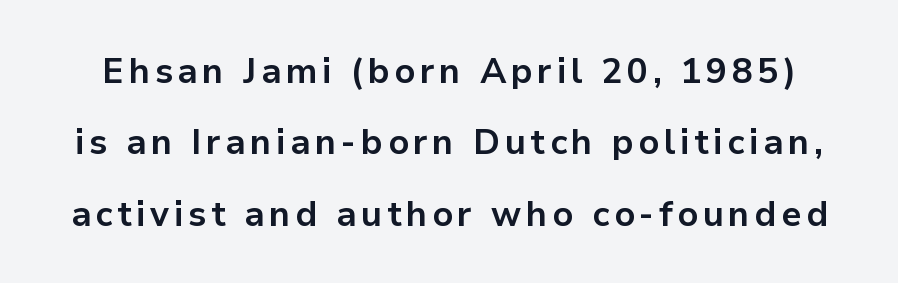
Is this a fixed-width face? No — the glyphs have proportional, varying widths. Every letter is thick-stroked: bold, no question. Just letters on the line, the space beneath them empty. Posture: vertical.
